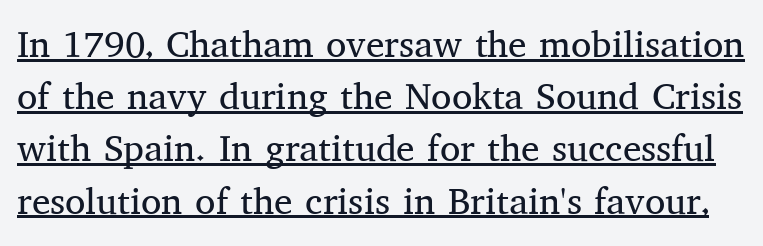
{"serif": "yes", "italic": "no", "bold": "no", "weight": "regular", "width": "normal", "stroke_contrast": "medium", "x_height": "medium", "monospaced": "no", "underline": "yes", "line_spacing": "normal", "line_spacing_ratio": 1.41, "letter_spacing": "normal", "letter_spacing_em": 0.0, "glyph_px": 37}
